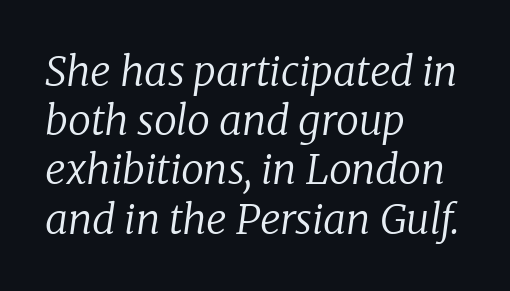
{"serif": "yes", "italic": "yes", "lean": "right", "slant_degrees": 8, "bold": "no", "weight": "regular", "width": "normal", "stroke_contrast": "low", "x_height": "medium", "monospaced": "no", "underline": "no", "align": "left", "line_spacing_ratio": 1.2, "letter_spacing": "normal", "letter_spacing_em": 0.0, "glyph_px": 41}
